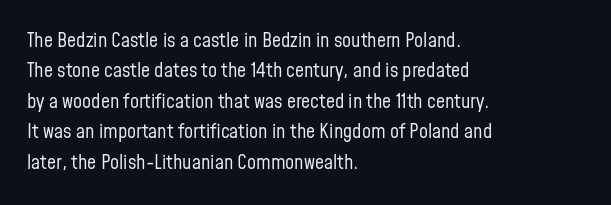
The image shows 20 px text type, upright; set left-aligned, normal line spacing (1.52x), normal letter spacing, not underlined.
